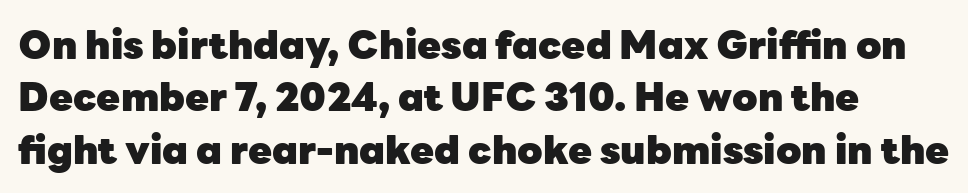
{"serif": "no", "italic": "no", "bold": "yes", "weight": "heavy", "width": "normal", "stroke_contrast": "low", "x_height": "medium", "monospaced": "no", "underline": "no", "line_spacing": "normal", "line_spacing_ratio": 1.34, "letter_spacing": "normal", "letter_spacing_em": 0.0, "glyph_px": 39}
